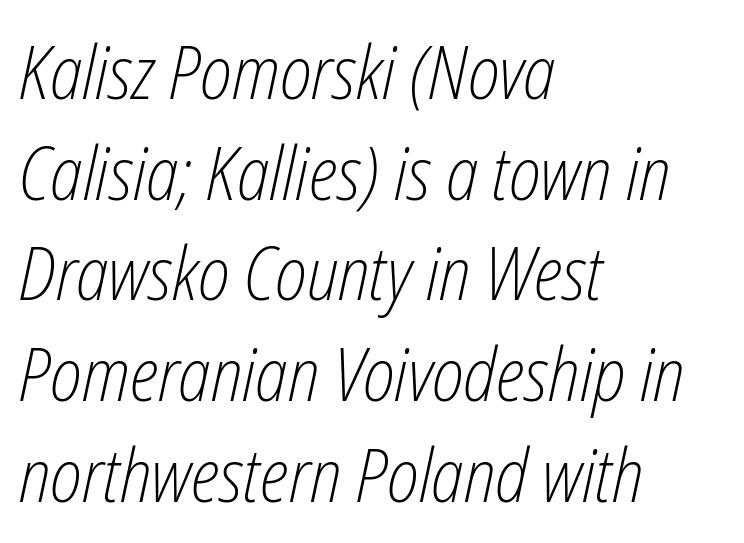
The image shows 74 px light, condensed type, italic (leaning right); set left-aligned, normal line spacing (1.36x), normal letter spacing, not underlined; low stroke contrast and a medium x-height.
